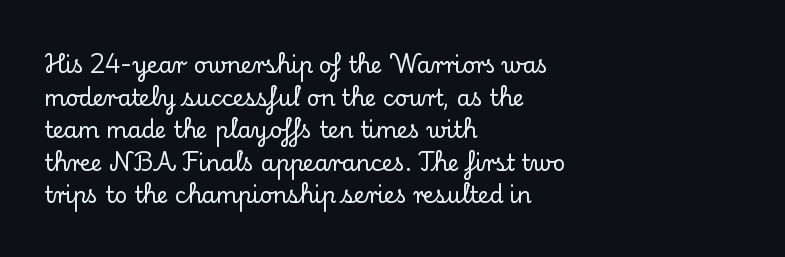
The image shows 22 px text type, upright; set left-aligned, normal line spacing (1.48x), normal letter spacing, not underlined.
